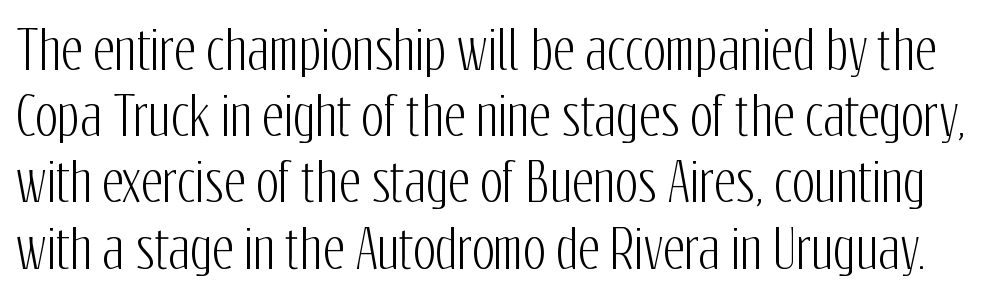
The image shows 53 px condensed sans-serif type, upright; set normal line spacing (1.25x), normal letter spacing, not underlined; low stroke contrast and a medium x-height.
